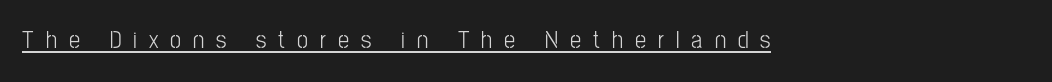
Q: Is the text bold? A: No.
Q: Is the text italic (slanted)? A: No, it is upright.
Q: Is the text underlined? A: Yes.
Q: How is the paragraph aligned? A: Left-aligned.
Q: Is the spacing between letters normal or unusually wide? A: Unusually wide.
